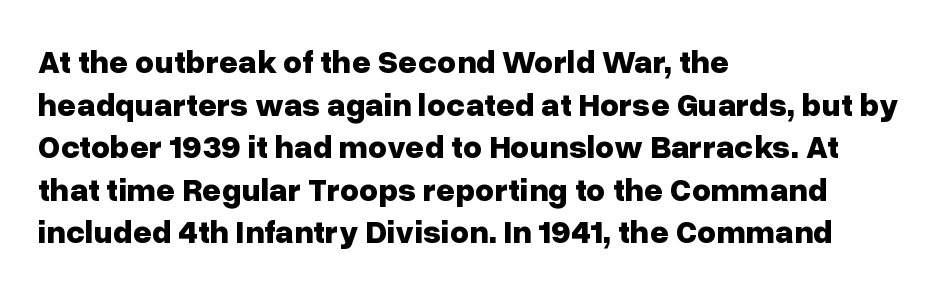
The image shows 33 px bold sans-serif type, upright; set left-aligned, normal line spacing (1.29x), normal letter spacing, not underlined; low stroke contrast and a medium x-height.
